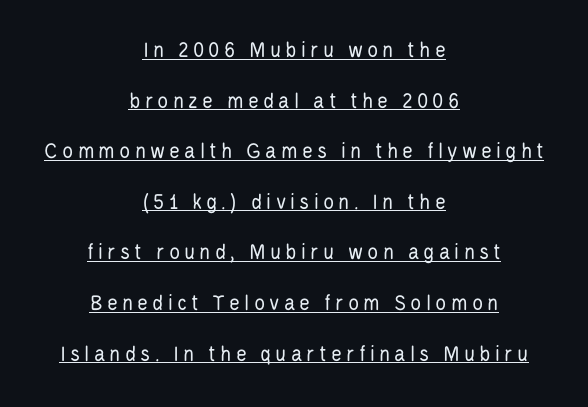
Q: Is the text bold? A: No.
Q: Is the text italic (slanted)? A: No, it is upright.
Q: Is the text underlined? A: Yes.
Q: How is the paragraph aligned? A: Centered.
Q: Is the spacing between lines tight, normal or loose? A: Loose.
